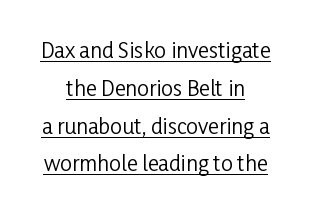
The image shows 21 px text type, upright; set centered, line spacing 1.8x, normal letter spacing, underlined.
